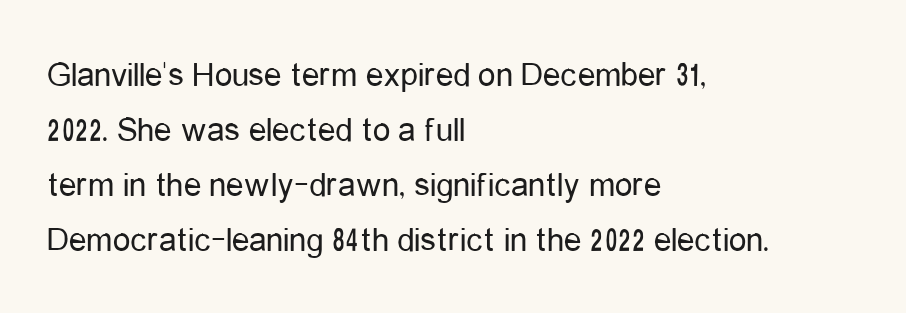
Horizontal alignment here is leftward, the default for most running prose. Has an underline been added? It has not. This sample keeps an unexceptional amount of space between lines. Does the lettering tilt? It doesn't — this is upright.
